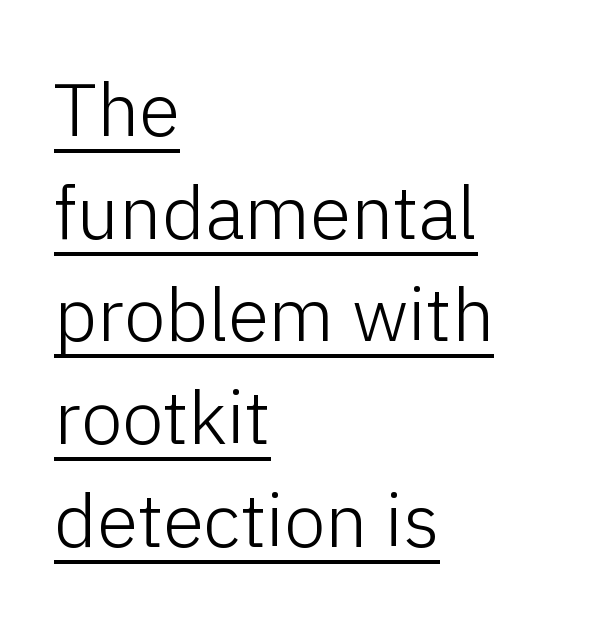
A typographer would call this underscored text. Look at the tracking — it's just the regular setting, nothing added. Students, observe: this is what conventionally led text looks like. The face used here is proportionally spaced, like ordinary book or web type.
